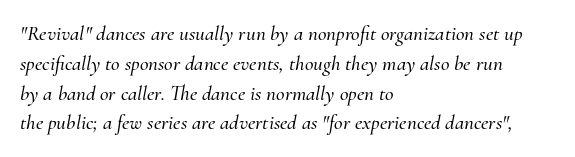
{"italic": "yes", "lean": "right", "slant_degrees": 10, "underline": "no", "align": "left", "line_spacing": "normal", "line_spacing_ratio": 1.42, "letter_spacing": "normal", "letter_spacing_em": 0.0, "glyph_px": 21}
